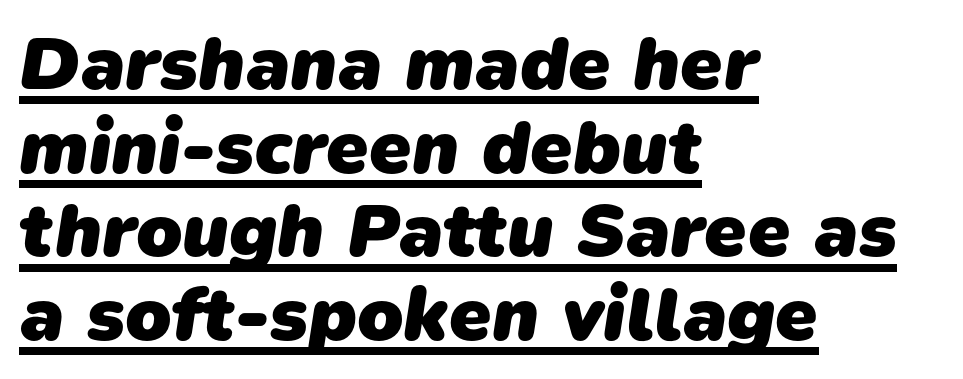
The image shows 76 px heavy sans-serif type; set left-aligned, tight line spacing (1.1x), normal letter spacing, underlined; low stroke contrast and a medium x-height.
